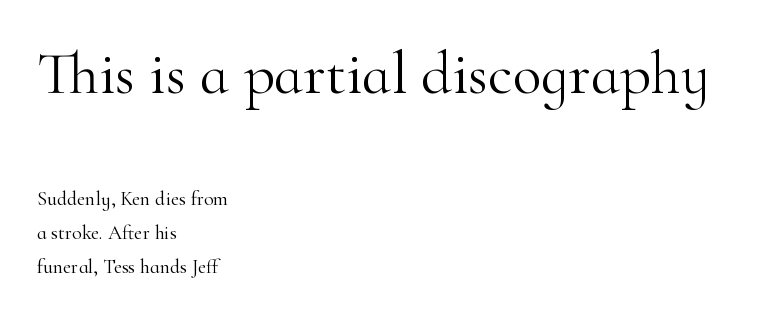
Students, note that the glyphs here touch the page at normal intervals. Compared with a centered layout, this one pins lines to the left instead. Nothing heavy about these letters — not bold at all. Normally led — the rows are evenly, conventionally spaced. Typographically, this falls in the serif category.
